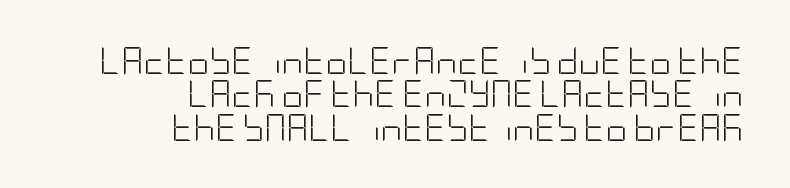
Q: Is the text bold? A: No.
Q: Is the text italic (slanted)? A: No, it is upright.
Q: Is the text underlined? A: No.
Q: How is the paragraph aligned? A: Right-aligned.
Q: Is the spacing between letters normal or unusually wide? A: Normal.
